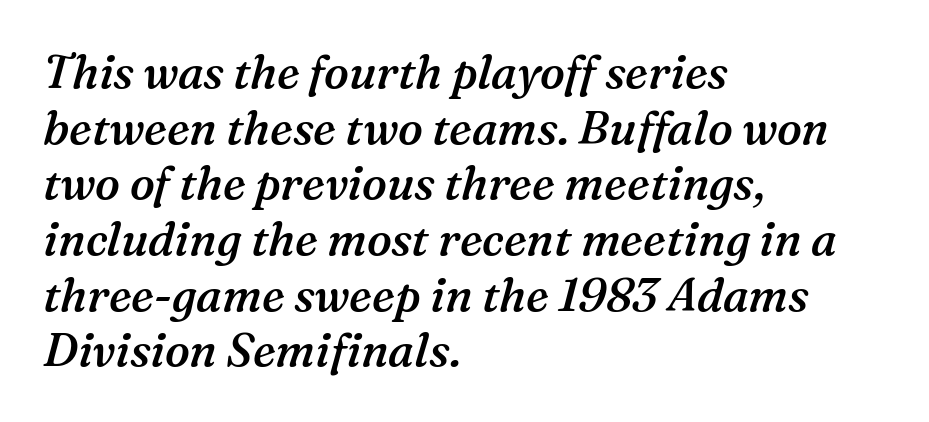
The image shows 46 px semibold serif type, italic (leaning right); set left-aligned, line spacing 1.21x, normal letter spacing, not underlined; medium stroke contrast and a medium x-height.
